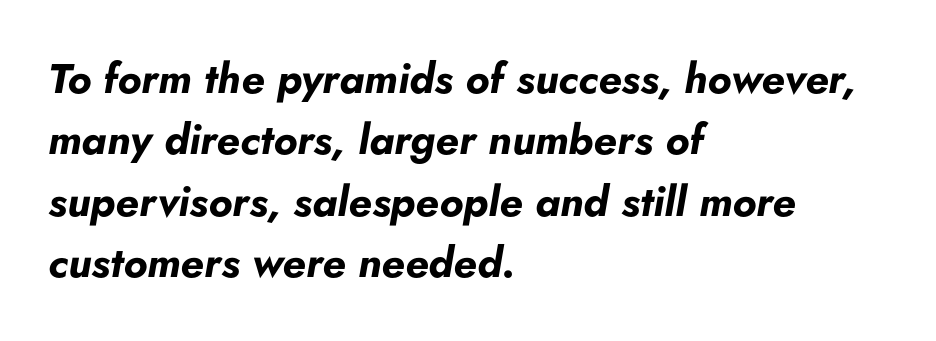
The image shows 42 px bold type, italic (leaning right); set left-aligned, normal line spacing (1.46x), normal letter spacing, not underlined; low stroke contrast and a small x-height.
